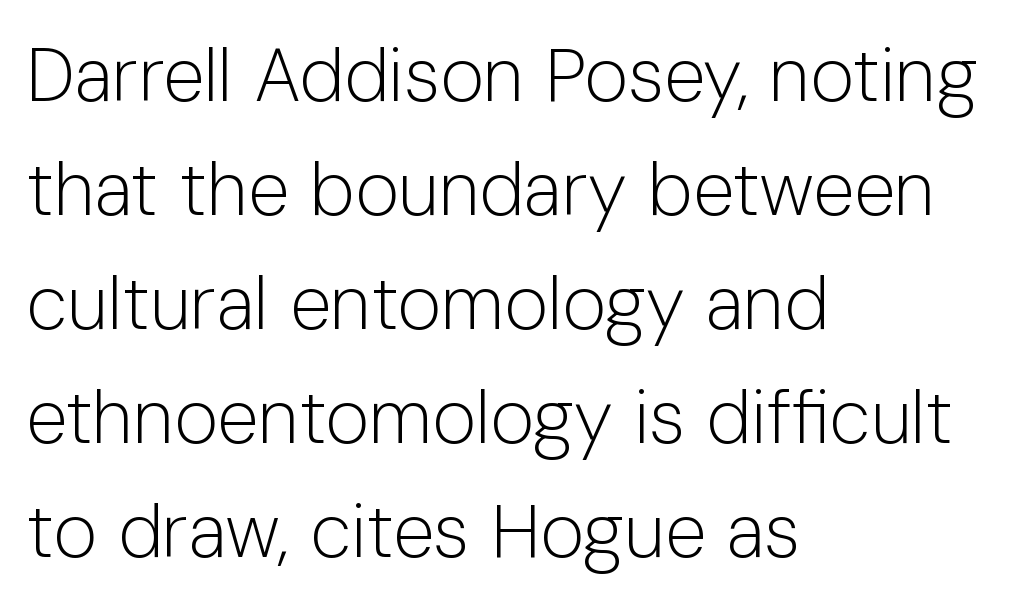
The image shows 75 px light sans-serif type, upright; set left-aligned, normal line spacing (1.52x), normal letter spacing, not underlined; low stroke contrast and a medium x-height.
